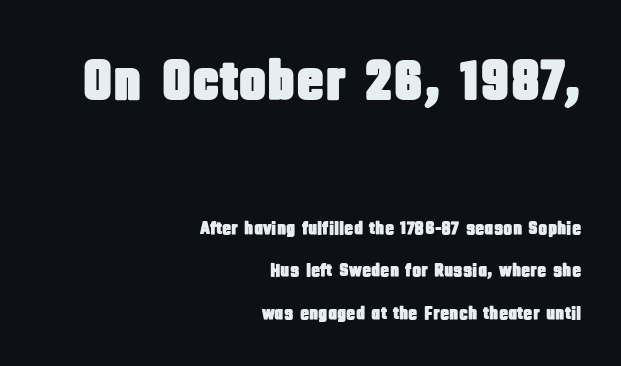
The typeface chosen for these lines omits serifs. The paragraph shown leans on its right margin. Each row of text sits above clean, open space. Characters remain perfectly vertical along every line. The type is set solid horizontally, with unmodified tracking. In this sample the first text group is rendered at the bigger scale.
